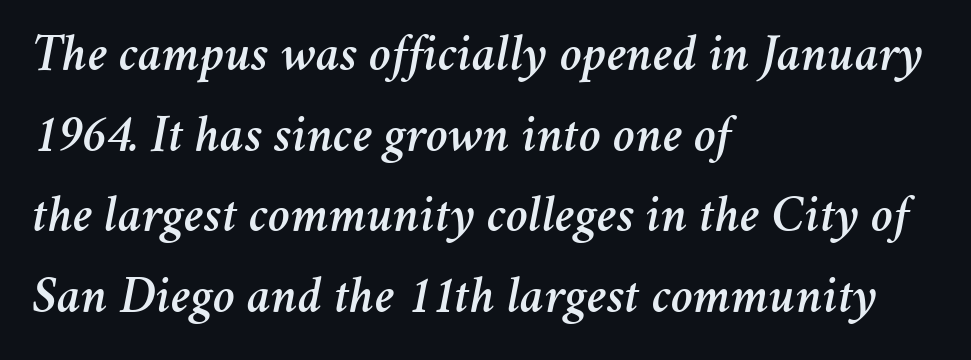
Q: Is the text italic (slanted)? A: Yes, it leans right by about 11 degrees.
Q: Is the text underlined? A: No.
Q: How is the paragraph aligned? A: Left-aligned.
Q: Is the spacing between letters normal or unusually wide? A: Normal.
Q: Is the spacing between lines tight, normal or loose? A: Normal.
Q: Width (condensed, normal, or wide)? A: Normal.
Q: Stroke contrast? A: Medium.
Q: x-height? A: Medium.
Q: Monospaced? A: No.
